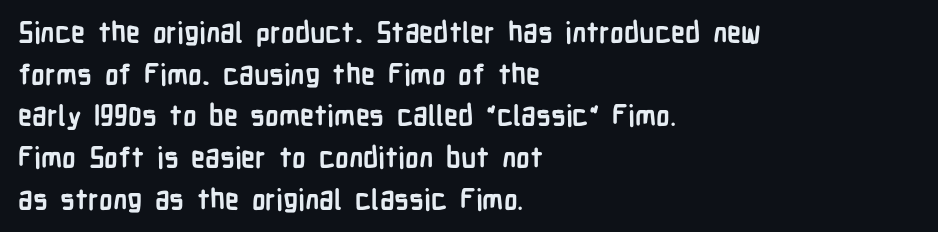
The image shows 28 px semibold, condensed sans-serif type, upright; set left-aligned, normal line spacing (1.49x), normal letter spacing, not underlined; low stroke contrast and a medium x-height.
